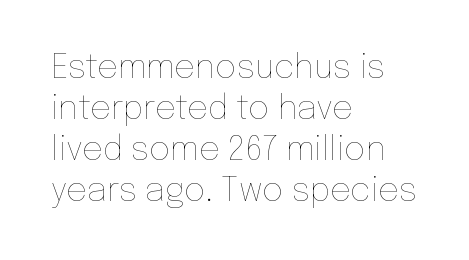
{"italic": "no", "bold": "no", "weight": "thin", "width": "normal", "stroke_contrast": "low", "x_height": "medium", "monospaced": "no", "underline": "no", "align": "left", "line_spacing_ratio": 1.24, "letter_spacing": "normal", "letter_spacing_em": 0.0, "glyph_px": 33}
